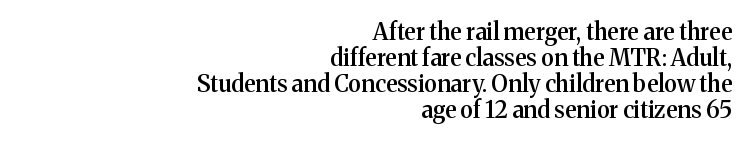
Q: Is the text bold? A: Semi-bold.
Q: Is the text italic (slanted)? A: No, it is upright.
Q: Is the text underlined? A: No.
Q: How is the paragraph aligned? A: Right-aligned.
Q: Is the spacing between letters normal or unusually wide? A: Normal.
Q: Is the spacing between lines tight, normal or loose? A: Tight.
